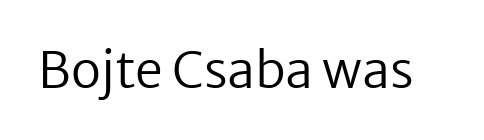
The image shows 50 px regular-weight sans-serif type, upright; set normal letter spacing, not underlined; low stroke contrast and a medium x-height.
